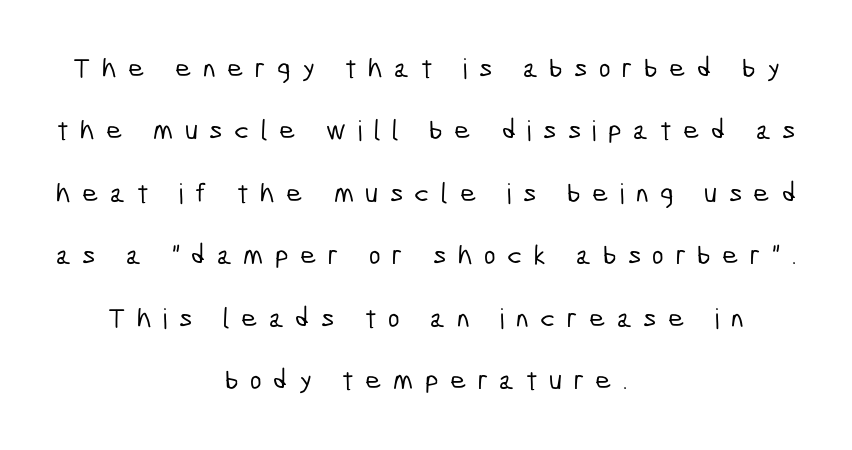
{"serif": "no", "width": "condensed", "stroke_contrast": "low", "x_height": "medium", "monospaced": "no", "underline": "no", "align": "center", "line_spacing": "loose", "line_spacing_ratio": 2.23, "letter_spacing": "wide", "letter_spacing_em": 0.41, "glyph_px": 28}
